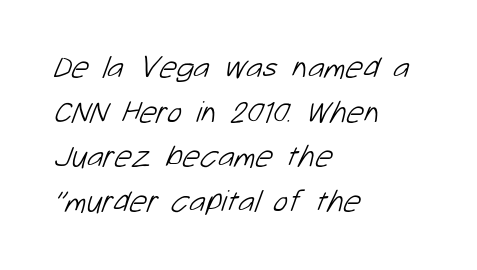
{"serif": "no", "bold": "no", "weight": "light", "width": "normal", "stroke_contrast": "low", "x_height": "medium", "monospaced": "no", "underline": "no", "align": "left", "line_spacing": "normal", "line_spacing_ratio": 1.44, "letter_spacing": "normal", "letter_spacing_em": 0.0, "glyph_px": 31}
